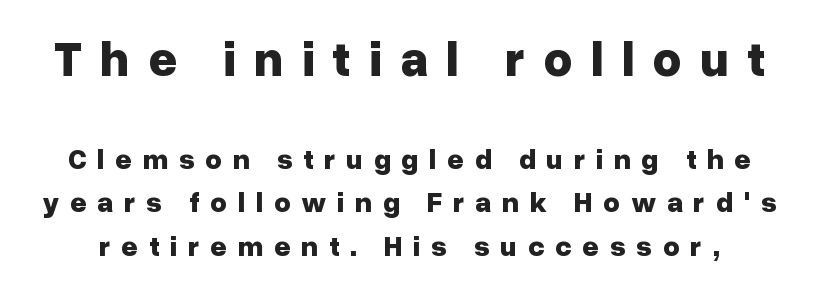
Size contrast runs from large at the top to small at the bottom. The space beneath each line is pristine and unruled. Normally led — the rows are evenly, conventionally spaced. Spacing verdict: proportional, widths tailored to each character.
